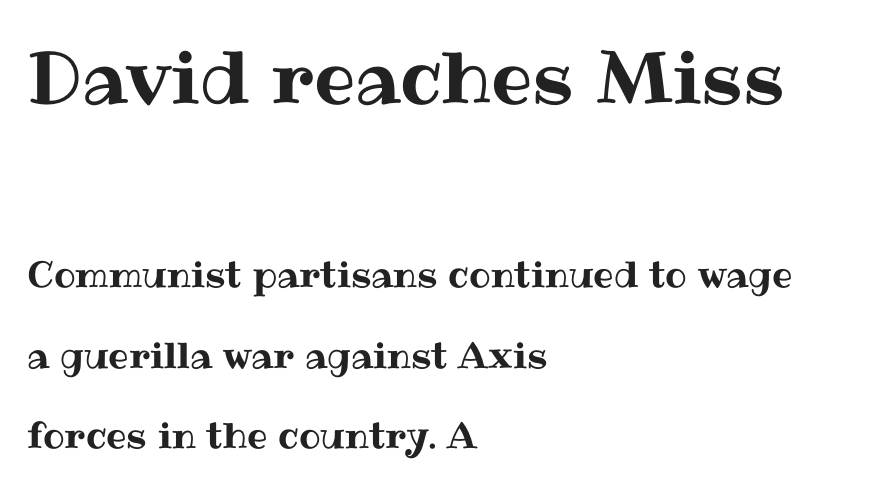
The letters advance in unequal steps, a hallmark of proportional type. Observe the ordinary spacing: letters are neighbours, not strangers. The foot of each line stays bare and open. Notice how the stems are strictly vertical — no italics here. The paragraph has a hard left edge and a soft right edge. These lines stand farther apart than default settings would place them.
